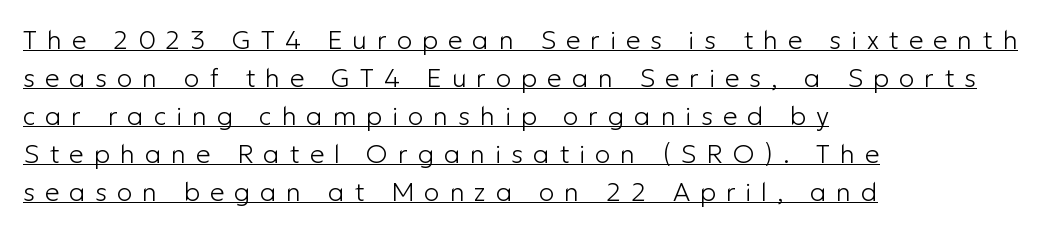
Q: Is the text bold? A: No.
Q: Is the text italic (slanted)? A: No, it is upright.
Q: Is the text underlined? A: Yes.
Q: How is the paragraph aligned? A: Left-aligned.
Q: Is the spacing between letters normal or unusually wide? A: Unusually wide.
Q: Is the spacing between lines tight, normal or loose? A: Normal.
